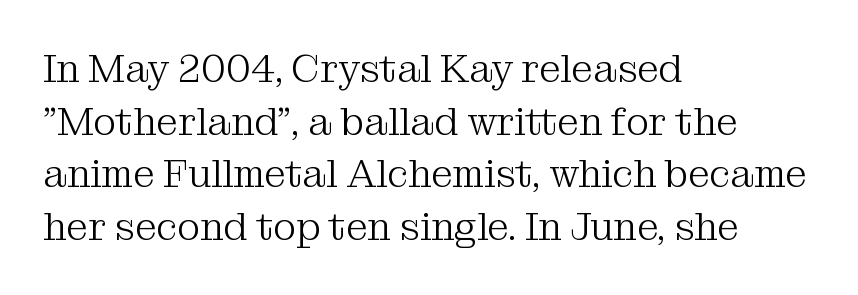
The image shows 39 px light serif type, upright; set left-aligned, normal line spacing (1.35x), normal letter spacing, not underlined; medium stroke contrast and a medium x-height.
